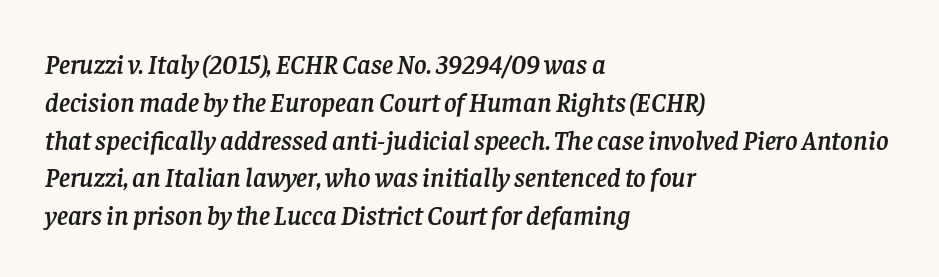
Q: Is the text italic (slanted)? A: Yes, it leans right by about 8 degrees.
Q: Is the text underlined? A: No.
Q: How is the paragraph aligned? A: Left-aligned.
Q: Is the spacing between letters normal or unusually wide? A: Normal.
Q: Is the spacing between lines tight, normal or loose? A: Normal.
